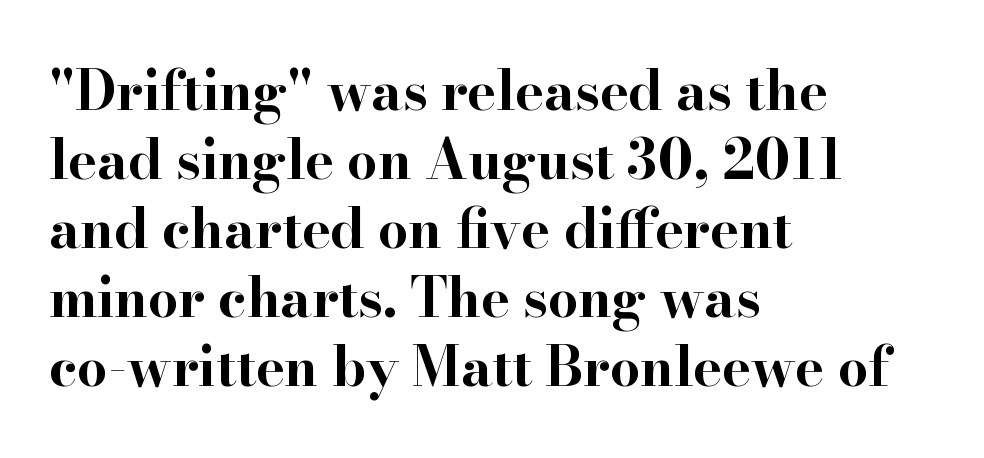
Q: Is the text bold? A: Yes.
Q: Is the text italic (slanted)? A: No, it is upright.
Q: Is the typeface a serif or a sans-serif typeface? A: Serif.
Q: Is the text underlined? A: No.
Q: How is the paragraph aligned? A: Left-aligned.
Q: Is the spacing between letters normal or unusually wide? A: Normal.
Q: Is the spacing between lines tight, normal or loose? A: Normal.
Q: Width (condensed, normal, or wide)? A: Wide.
Q: Stroke contrast? A: High.
Q: x-height? A: Small.
Q: Monospaced? A: No.
